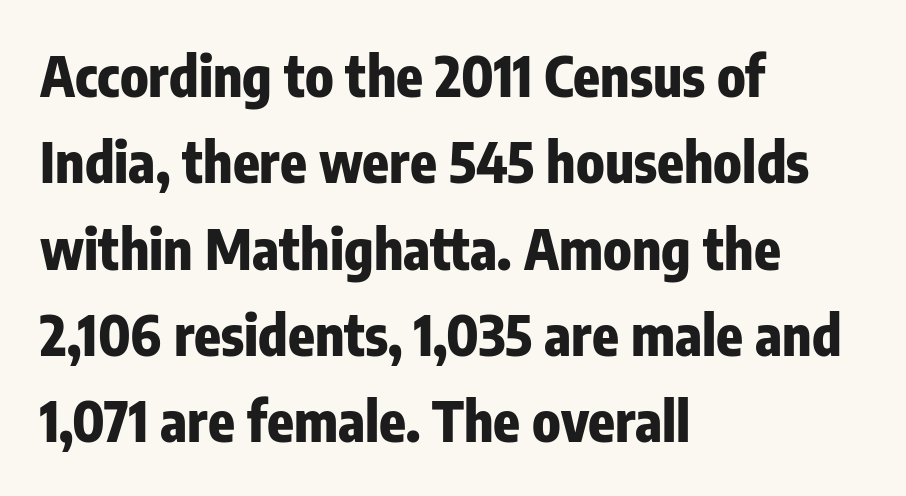
{"serif": "no", "italic": "no", "bold": "yes", "weight": "heavy", "width": "condensed", "stroke_contrast": "low", "x_height": "medium", "monospaced": "no", "underline": "no", "align": "left", "line_spacing": "normal", "line_spacing_ratio": 1.57, "letter_spacing": "normal", "letter_spacing_em": 0.0, "glyph_px": 55}
